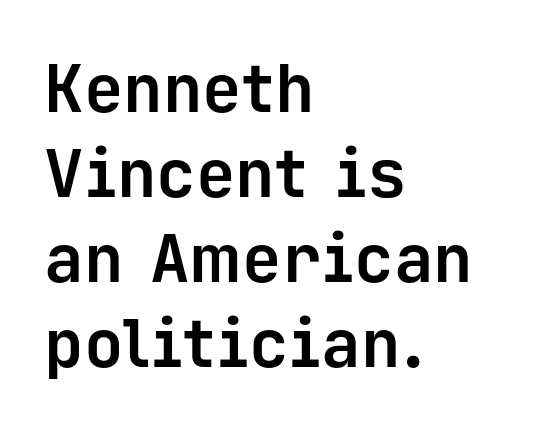
Q: Is the text bold? A: Yes.
Q: Is the text italic (slanted)? A: No, it is upright.
Q: Is the typeface a serif or a sans-serif typeface? A: Sans-serif.
Q: Is the text underlined? A: No.
Q: How is the paragraph aligned? A: Left-aligned.
Q: Is the spacing between letters normal or unusually wide? A: Normal.
Q: Is the spacing between lines tight, normal or loose? A: Normal.
Q: Width (condensed, normal, or wide)? A: Normal.
Q: Stroke contrast? A: Low.
Q: x-height? A: Medium.
Q: Monospaced? A: Yes.
